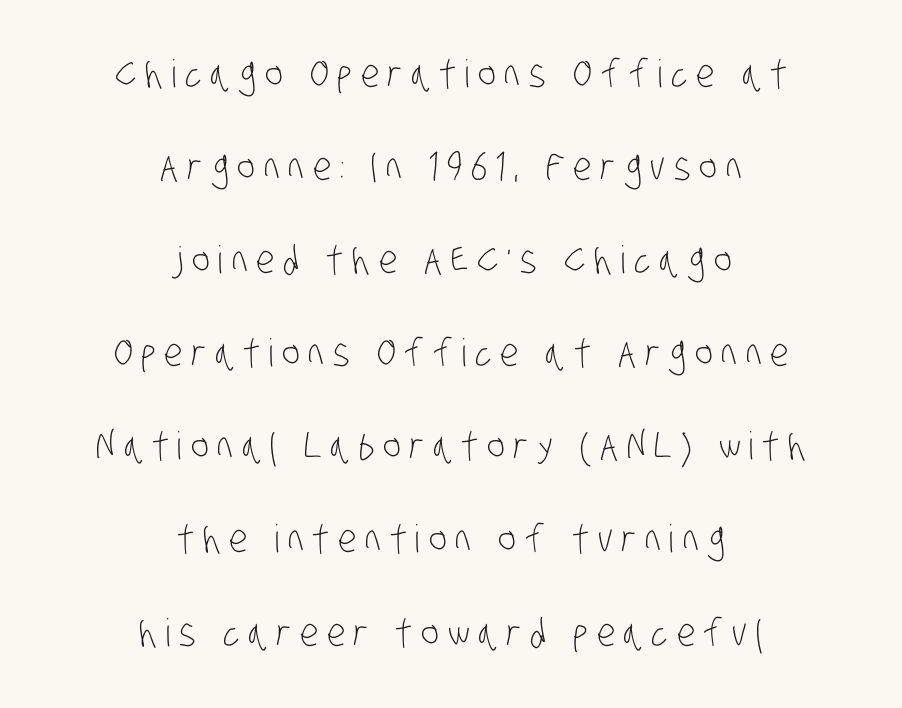
The image shows 38 px light, condensed sans-serif type; set centered, loose line spacing (2.45x), unusually wide letter spacing (+0.23 em), not underlined; low stroke contrast and a large x-height.
